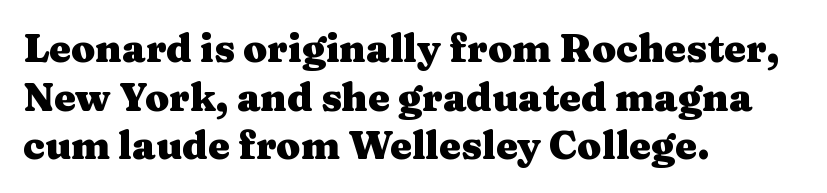
Q: Is the text bold? A: Yes.
Q: Is the text italic (slanted)? A: No, it is upright.
Q: Is the typeface a serif or a sans-serif typeface? A: Serif.
Q: Is the text underlined? A: No.
Q: How is the paragraph aligned? A: Left-aligned.
Q: Is the spacing between letters normal or unusually wide? A: Normal.
Q: Is the spacing between lines tight, normal or loose? A: Normal.
Q: Width (condensed, normal, or wide)? A: Wide.
Q: Stroke contrast? A: Medium.
Q: x-height? A: Medium.
Q: Monospaced? A: No.
